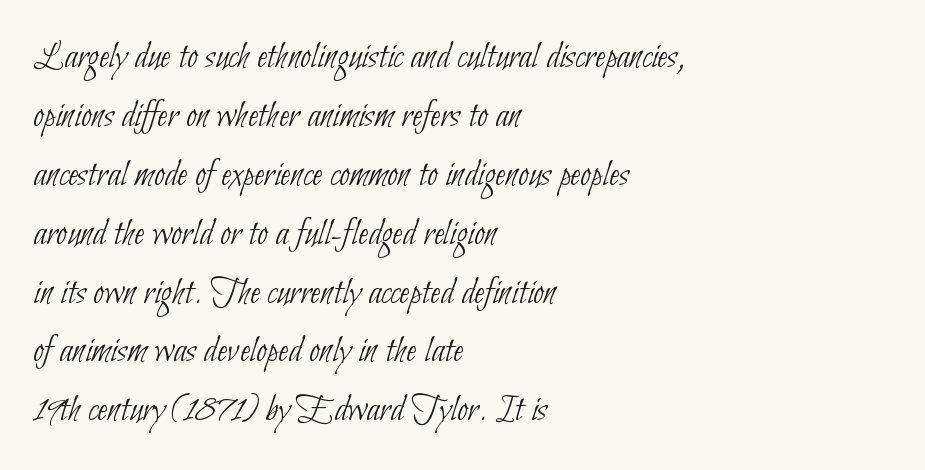
Q: Is the text bold? A: No.
Q: Is the typeface a serif or a sans-serif typeface? A: Sans-serif.
Q: Is the text underlined? A: No.
Q: How is the paragraph aligned? A: Left-aligned.
Q: Is the spacing between letters normal or unusually wide? A: Normal.
Q: Is the spacing between lines tight, normal or loose? A: Normal.
Q: Width (condensed, normal, or wide)? A: Condensed.
Q: Stroke contrast? A: Low.
Q: x-height? A: Small.
Q: Monospaced? A: No.
